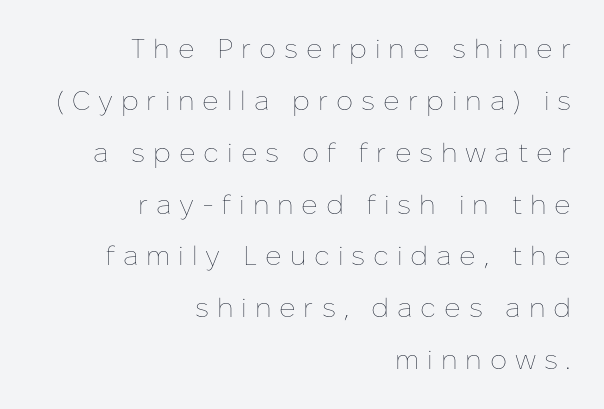
{"italic": "no", "bold": "no", "underline": "no", "align": "right", "line_spacing": "loose", "line_spacing_ratio": 1.92, "letter_spacing": "wide", "letter_spacing_em": 0.29, "glyph_px": 27}
